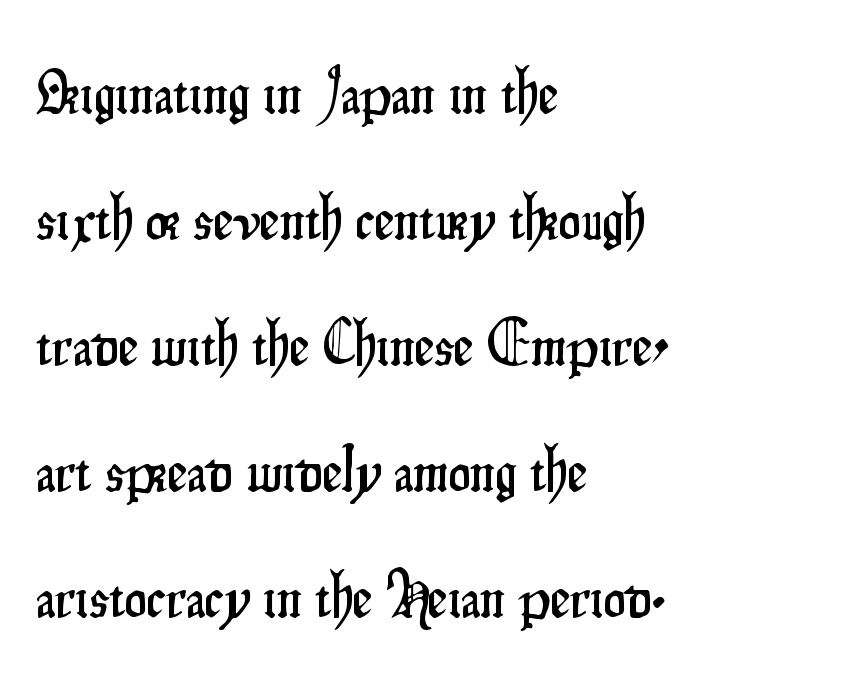
A great deal of white space separates one row of letters from the next. These lines stack with their left ends in a neat column. Is this a fixed-width face? No — the glyphs have proportional, varying widths. This sample uses a sans-serif face. The tracking reads as untouched default to a designer's eye.
